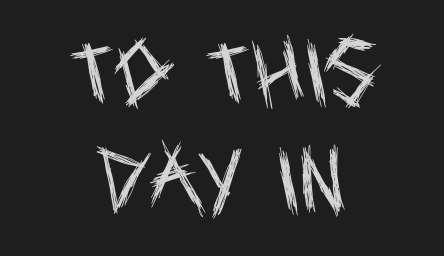
The image shows 70 px regular-weight, condensed sans-serif type, upright; set centered, normal line spacing (1.55x), normal letter spacing, not underlined; a large x-height.
